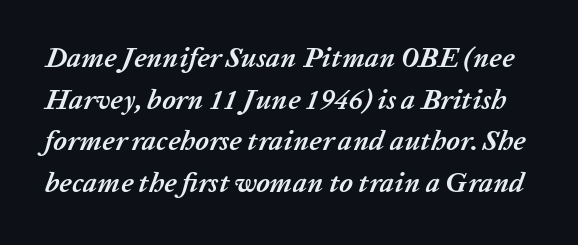
Q: Is the text bold? A: Yes.
Q: Is the text italic (slanted)? A: Yes, it leans right by about 20 degrees.
Q: Is the text underlined? A: No.
Q: Is the spacing between letters normal or unusually wide? A: Normal.
Q: Is the spacing between lines tight, normal or loose? A: Normal.
Q: Width (condensed, normal, or wide)? A: Normal.
Q: Stroke contrast? A: Low.
Q: x-height? A: Medium.
Q: Monospaced? A: No.
